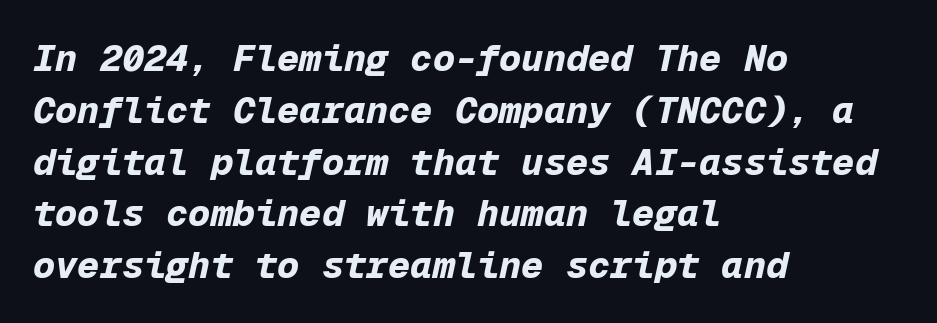
Line beginnings align vertically; line endings do not. Rendered with sloped, italic letterforms. Tracking value appears to be zero — textbook default spacing. A full-strength bold gives these letters their thick strokes. Do the characters align in a grid? Yes, the font is monospaced. Unmarked baselines from the first word to the last.
